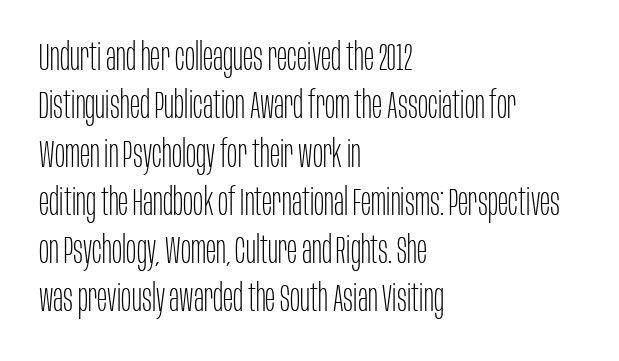
Posture: vertical. One-word summary of the alignment: left. Serifs: no, the terminals of the letterforms are clean. The letters look calm and open, with moderate or lighter stems. Descenders hang freely into open space. Think of a printed novel: that variable character pitch is what you see here.
